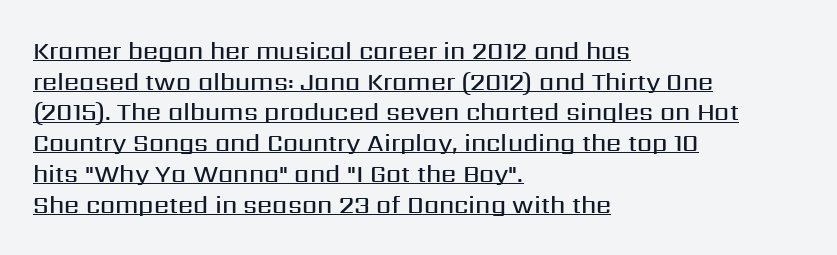
{"italic": "no", "bold": "semi", "underline": "yes", "align": "left", "line_spacing": "normal", "line_spacing_ratio": 1.28, "letter_spacing": "normal", "letter_spacing_em": 0.0, "glyph_px": 24}
